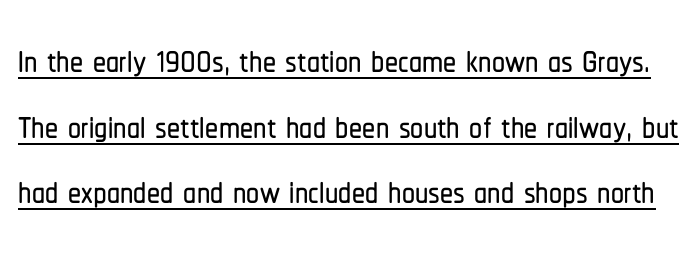
The image shows 52 px condensed sans-serif type, upright; set normal line spacing (1.26x), normal letter spacing, underlined; low stroke contrast and a medium x-height.
